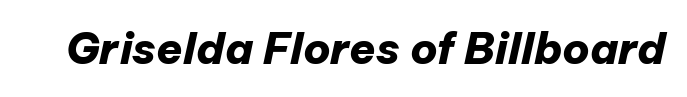
Quick note: italic. Character widths vary here, with narrow letters taking less room than wide ones. The horizontal fit of the characters is conventional and even. Lines of text with bare space underneath. Notice how thick the strokes are: this is what a full bold looks like.
